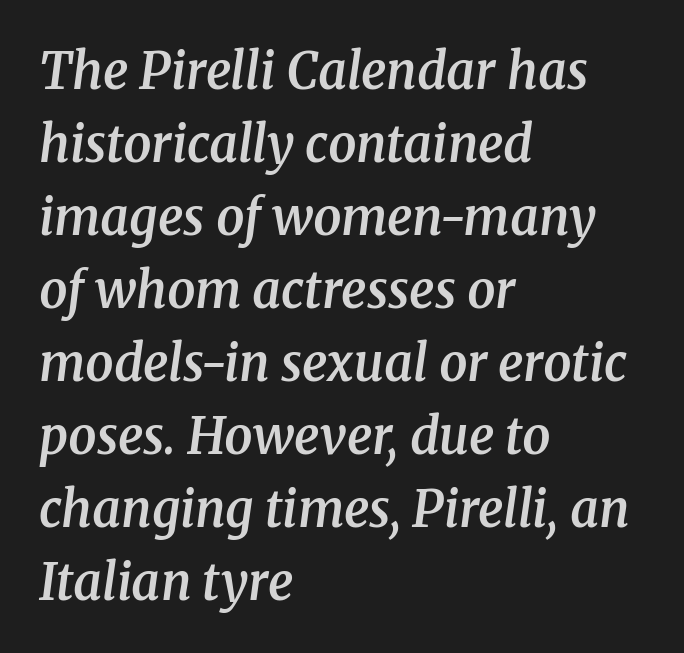
{"serif": "yes", "italic": "yes", "lean": "right", "slant_degrees": 8, "bold": "semi", "weight": "semibold", "width": "normal", "stroke_contrast": "medium", "x_height": "medium", "monospaced": "no", "underline": "no", "align": "left", "line_spacing": "normal", "line_spacing_ratio": 1.46, "letter_spacing": "normal", "letter_spacing_em": 0.0, "glyph_px": 50}
